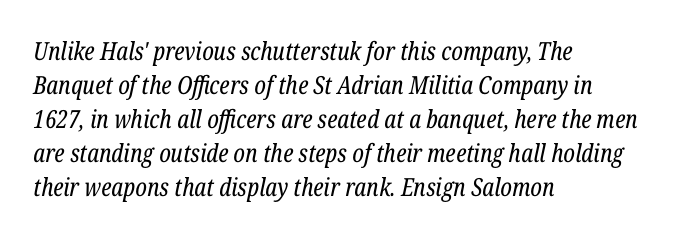
The image shows 25 px text type, italic (leaning right); set left-aligned, normal line spacing (1.36x), normal letter spacing, not underlined.
